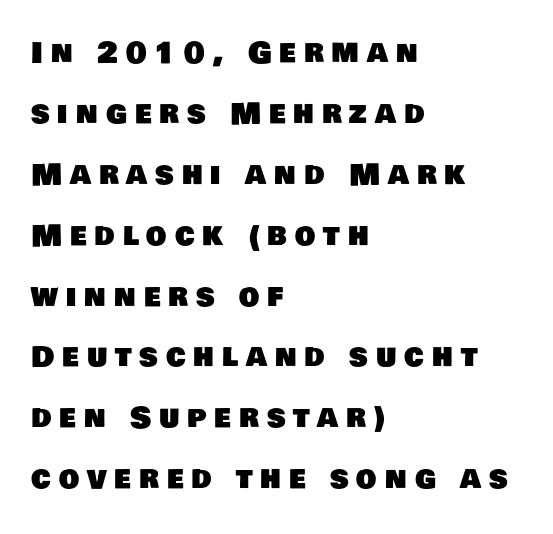
The image shows 29 px sans-serif type; set left-aligned, loose line spacing (2.1x), unusually wide letter spacing (+0.27 em), not underlined; low stroke contrast and a large x-height.
